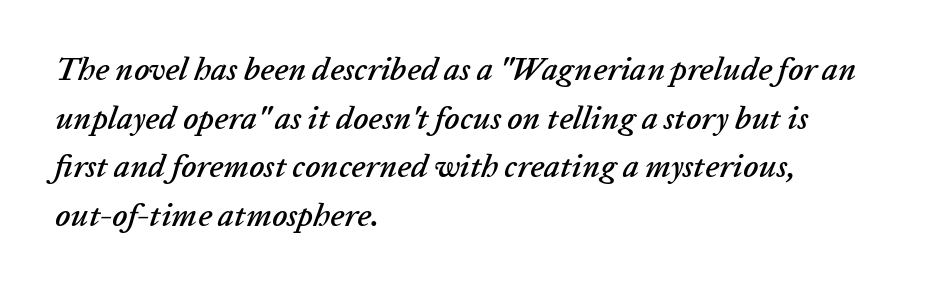
{"italic": "yes", "lean": "right", "slant_degrees": 20, "width": "normal", "stroke_contrast": "low", "x_height": "medium", "monospaced": "no", "underline": "no", "align": "left", "line_spacing": "normal", "line_spacing_ratio": 1.52, "letter_spacing": "normal", "letter_spacing_em": 0.0, "glyph_px": 32}
